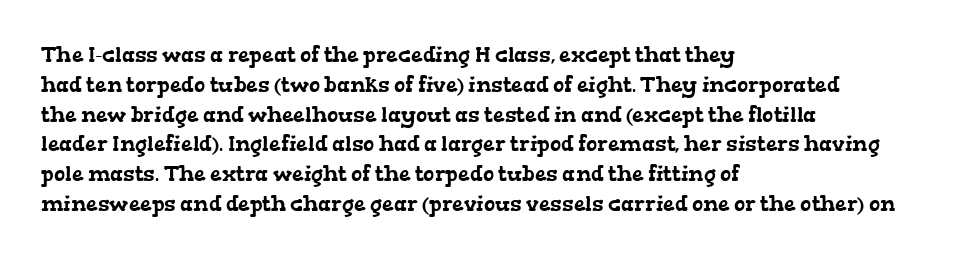
{"underline": "no", "align": "left", "line_spacing": "normal", "line_spacing_ratio": 1.42, "letter_spacing": "normal", "letter_spacing_em": 0.0, "glyph_px": 21}
